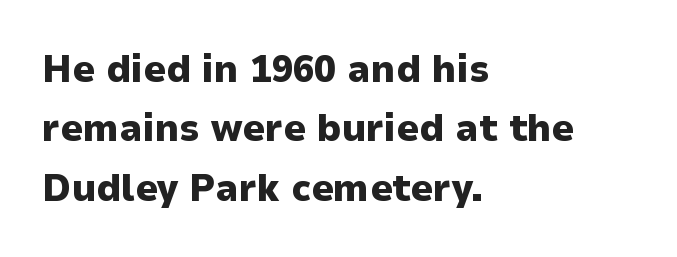
Q: Is the text bold? A: Yes.
Q: Is the text italic (slanted)? A: No, it is upright.
Q: Is the typeface a serif or a sans-serif typeface? A: Sans-serif.
Q: Is the text underlined? A: No.
Q: How is the paragraph aligned? A: Left-aligned.
Q: Is the spacing between letters normal or unusually wide? A: Normal.
Q: Is the spacing between lines tight, normal or loose? A: Normal.
Q: Width (condensed, normal, or wide)? A: Normal.
Q: Stroke contrast? A: Low.
Q: x-height? A: Medium.
Q: Monospaced? A: No.
